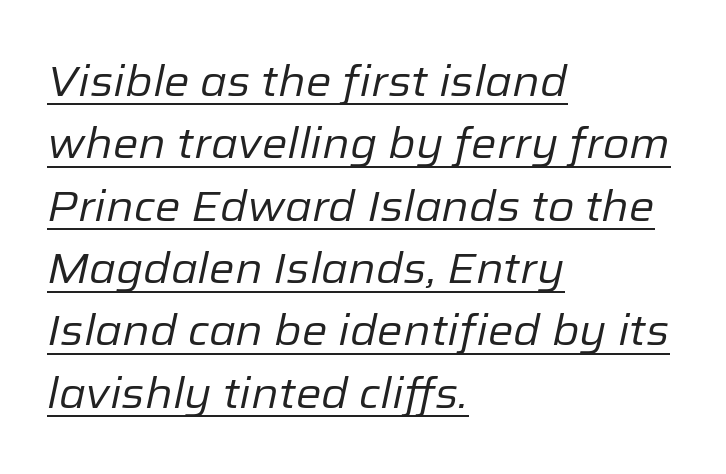
{"italic": "yes", "lean": "right", "slant_degrees": 12, "bold": "no", "weight": "regular", "width": "normal", "stroke_contrast": "low", "x_height": "medium", "monospaced": "no", "underline": "yes", "align": "left", "line_spacing": "normal", "line_spacing_ratio": 1.45, "letter_spacing": "normal", "letter_spacing_em": 0.0, "glyph_px": 43}
